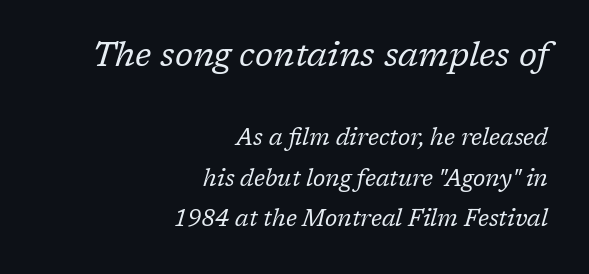
The image shows 34 px regular-weight serif type, italic (leaning right); set right-aligned, line spacing 1.76x, normal letter spacing, not underlined; the first (top) block is 1.48x larger; low stroke contrast and a medium x-height.
